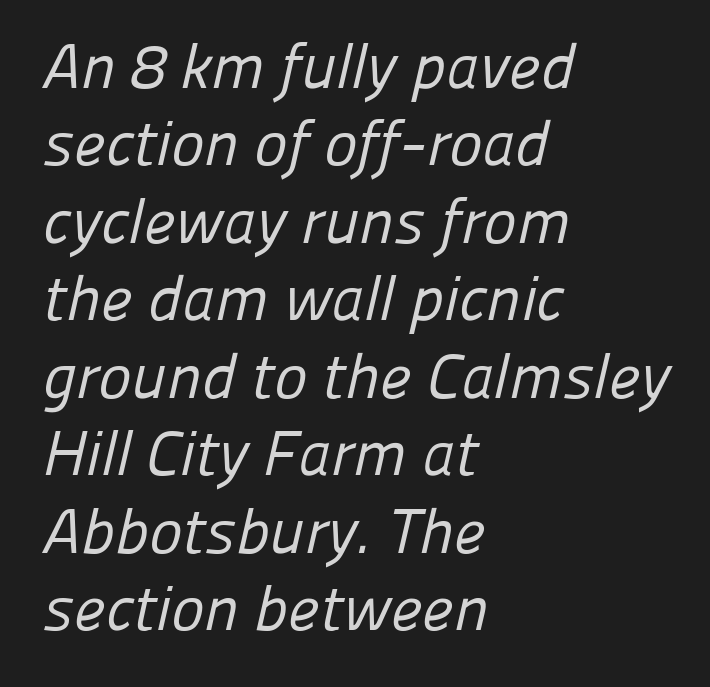
{"serif": "no", "bold": "no", "weight": "regular", "width": "normal", "stroke_contrast": "low", "x_height": "medium", "monospaced": "no", "underline": "no", "align": "left", "line_spacing_ratio": 1.23, "letter_spacing": "normal", "letter_spacing_em": 0.0, "glyph_px": 63}
